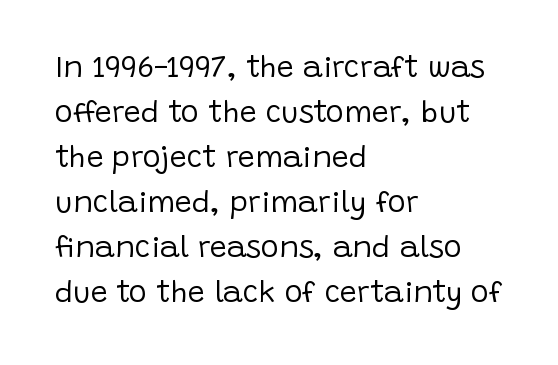
{"serif": "no", "italic": "no", "bold": "no", "weight": "regular", "width": "normal", "stroke_contrast": "low", "x_height": "large", "monospaced": "no", "underline": "no", "align": "left", "line_spacing": "normal", "line_spacing_ratio": 1.5, "letter_spacing": "normal", "letter_spacing_em": 0.0, "glyph_px": 30}
